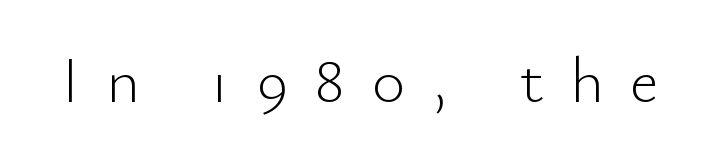
{"serif": "no", "italic": "no", "bold": "no", "weight": "light", "width": "normal", "stroke_contrast": "low", "x_height": "small", "monospaced": "no", "underline": "no", "letter_spacing": "wide", "letter_spacing_em": 0.42, "glyph_px": 64}
